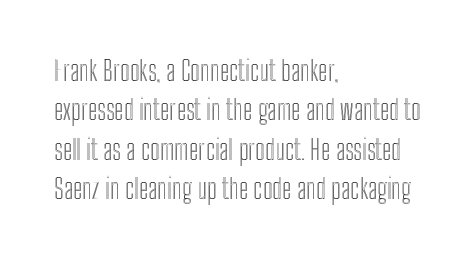
{"italic": "no", "underline": "no", "align": "left", "line_spacing": "normal", "line_spacing_ratio": 1.46, "letter_spacing": "normal", "letter_spacing_em": 0.0, "glyph_px": 27}
